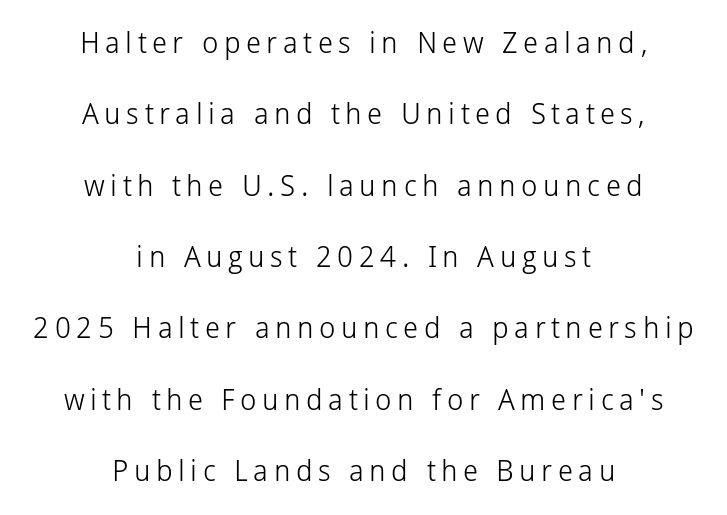
{"serif": "no", "italic": "no", "bold": "no", "weight": "light", "width": "normal", "stroke_contrast": "low", "x_height": "medium", "monospaced": "no", "underline": "no", "align": "center", "line_spacing": "loose", "line_spacing_ratio": 2.46, "glyph_px": 29}
